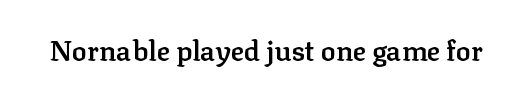
The image shows 28 px semibold serif type, upright; set normal letter spacing, not underlined; low stroke contrast and a medium x-height.
